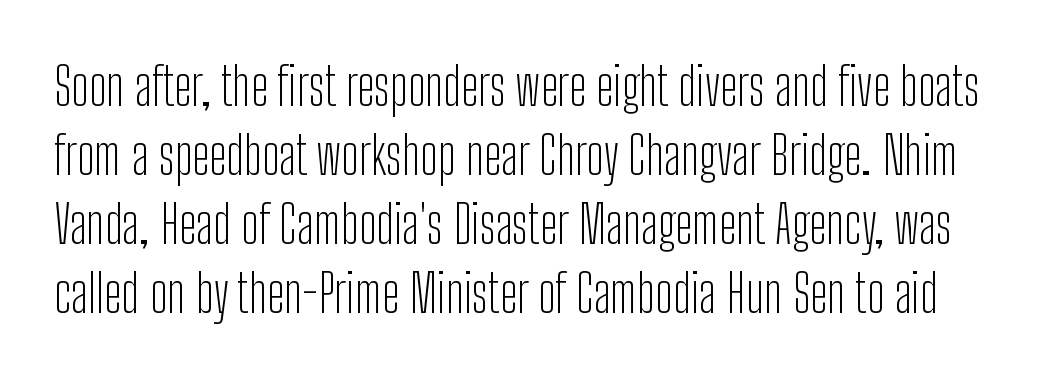
{"serif": "no", "italic": "no", "bold": "no", "weight": "light", "width": "condensed", "stroke_contrast": "low", "x_height": "medium", "monospaced": "no", "underline": "no", "line_spacing": "normal", "line_spacing_ratio": 1.33, "letter_spacing": "normal", "letter_spacing_em": 0.0, "glyph_px": 52}
